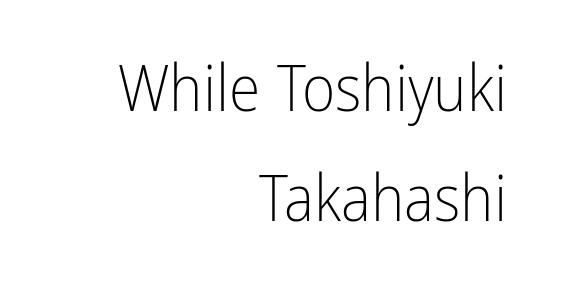
{"serif": "no", "italic": "no", "bold": "no", "weight": "light", "width": "condensed", "stroke_contrast": "low", "x_height": "medium", "monospaced": "no", "underline": "no", "align": "right", "line_spacing_ratio": 1.72, "letter_spacing": "normal", "letter_spacing_em": 0.0, "glyph_px": 64}
